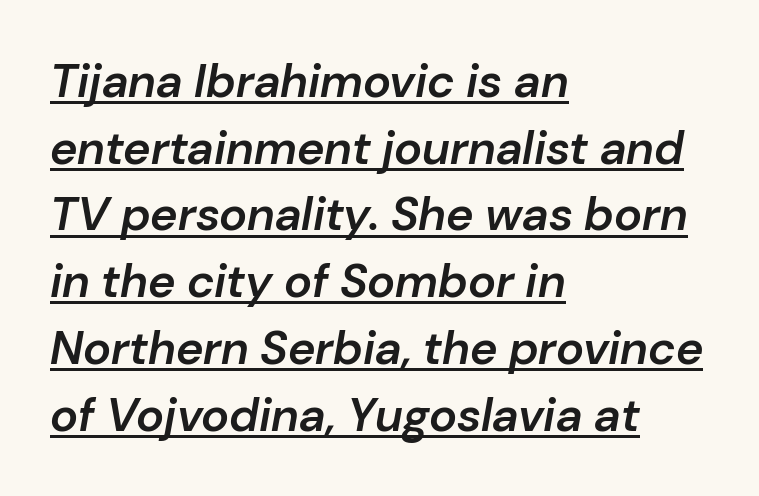
Q: Is the text bold? A: Semi-bold.
Q: Is the text italic (slanted)? A: Yes, it leans right by about 10 degrees.
Q: Is the text underlined? A: Yes.
Q: How is the paragraph aligned? A: Left-aligned.
Q: Is the spacing between letters normal or unusually wide? A: Normal.
Q: Is the spacing between lines tight, normal or loose? A: Normal.
Q: Width (condensed, normal, or wide)? A: Normal.
Q: Stroke contrast? A: Low.
Q: x-height? A: Medium.
Q: Monospaced? A: No.
